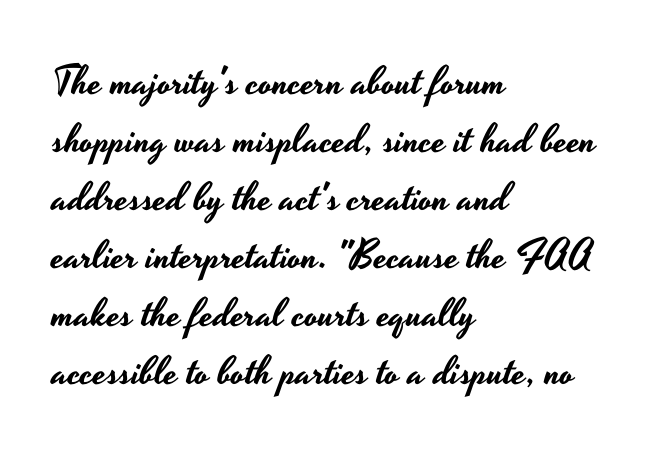
The image shows 40 px wide sans-serif type; set left-aligned, normal line spacing (1.45x), normal letter spacing, not underlined; low stroke contrast and a small x-height.
